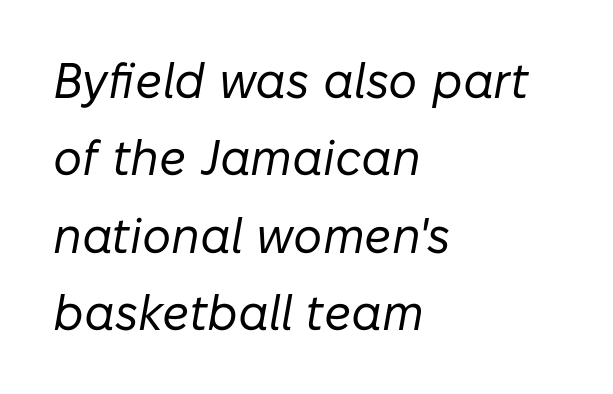
Line starts are locked; line ends wander. When letters slant like this, we call the style italic. The space beneath each line is pristine and unruled. A typesetter would call this proportional, since set widths differ per character. How would I describe the line gaps? Plain and ordinary.
